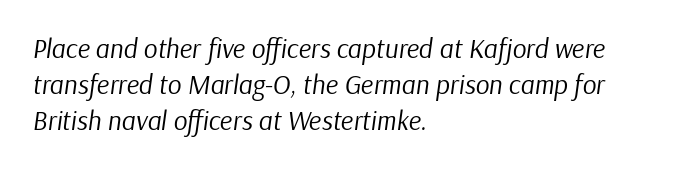
The image shows 27 px text type, italic (leaning right); set left-aligned, normal line spacing (1.33x), normal letter spacing, not underlined.
